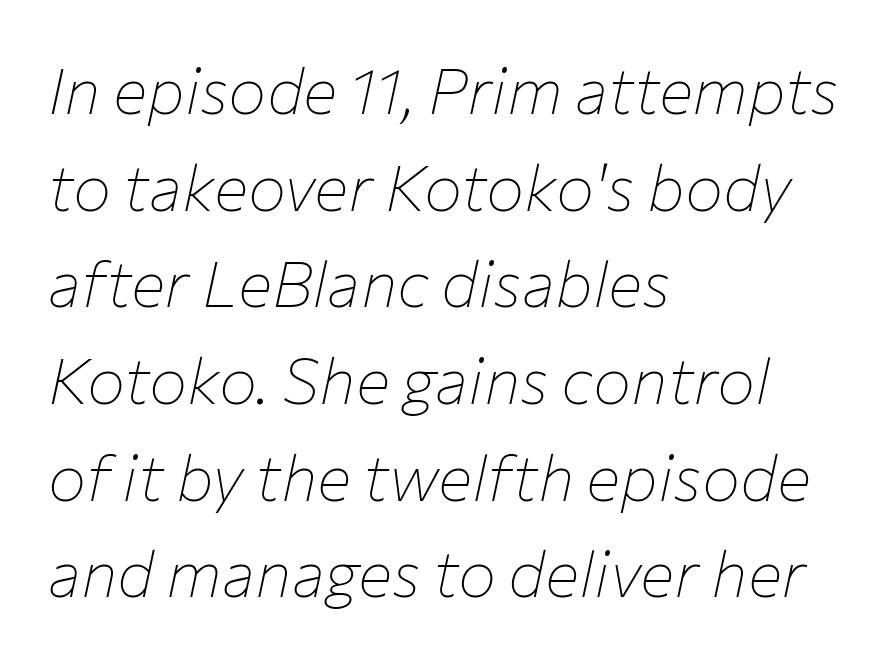
The image shows 64 px thin type, italic (leaning right); set left-aligned, normal line spacing (1.51x), normal letter spacing, not underlined; low stroke contrast and a medium x-height.
